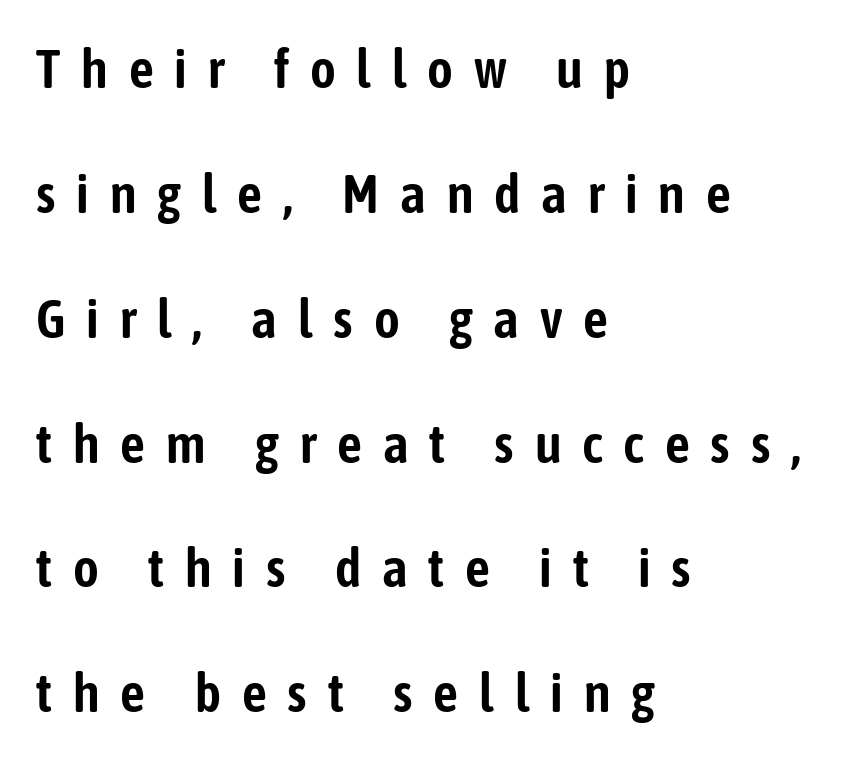
Q: Is the text italic (slanted)? A: No, it is upright.
Q: Is the typeface a serif or a sans-serif typeface? A: Sans-serif.
Q: Is the text underlined? A: No.
Q: How is the paragraph aligned? A: Left-aligned.
Q: Is the spacing between letters normal or unusually wide? A: Unusually wide.
Q: Is the spacing between lines tight, normal or loose? A: Loose.
Q: Width (condensed, normal, or wide)? A: Condensed.
Q: Stroke contrast? A: Low.
Q: x-height? A: Medium.
Q: Monospaced? A: No.
